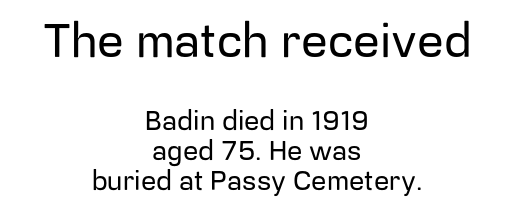
{"serif": "no", "italic": "no", "width": "normal", "stroke_contrast": "low", "x_height": "medium", "monospaced": "no", "underline": "no", "align": "center", "line_spacing": "tight", "line_spacing_ratio": 1.1, "letter_spacing": "normal", "letter_spacing_em": 0.0, "larger_block": "first", "size_ratio": 1.74, "glyph_px": 47}
